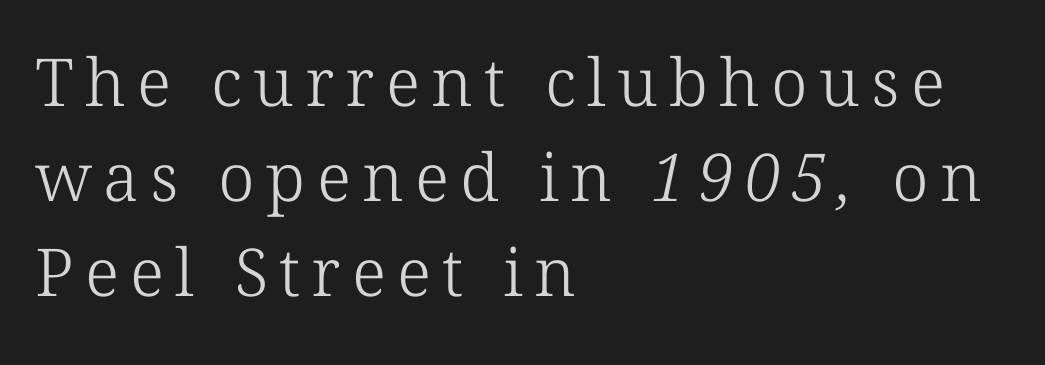
Whoever set this chose a conventional vertical rhythm. The letterforms sit at book weight or below. Typographically, this falls in the serif category. Is the block centered? No — it sits flush against the left margin. Type without underlining.
